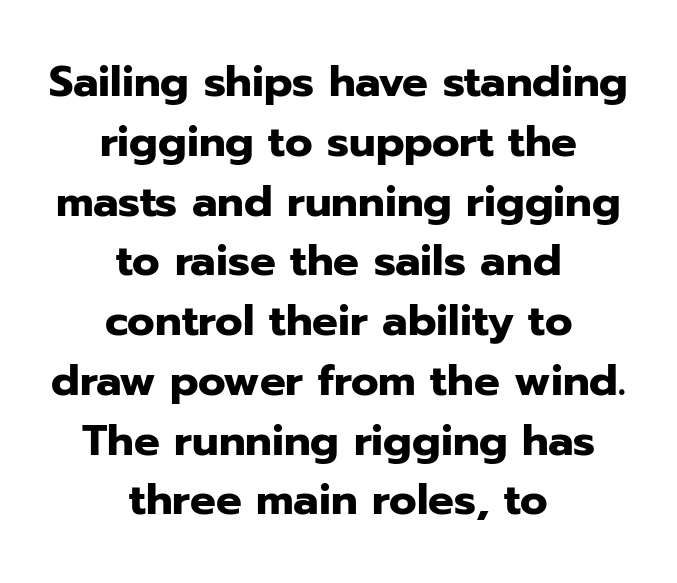
Q: Is the text bold? A: Yes.
Q: Is the text italic (slanted)? A: No, it is upright.
Q: Is the typeface a serif or a sans-serif typeface? A: Sans-serif.
Q: Is the text underlined? A: No.
Q: How is the paragraph aligned? A: Centered.
Q: Is the spacing between letters normal or unusually wide? A: Normal.
Q: Is the spacing between lines tight, normal or loose? A: Normal.
Q: Width (condensed, normal, or wide)? A: Normal.
Q: Stroke contrast? A: Low.
Q: x-height? A: Medium.
Q: Monospaced? A: No.
